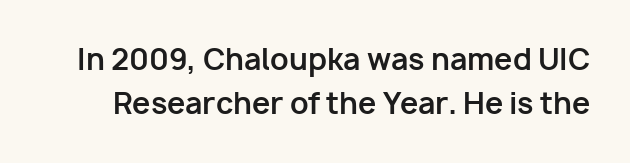
The image shows 29 px bold sans-serif type, upright; set normal line spacing (1.53x), normal letter spacing, not underlined; low stroke contrast and a medium x-height.
